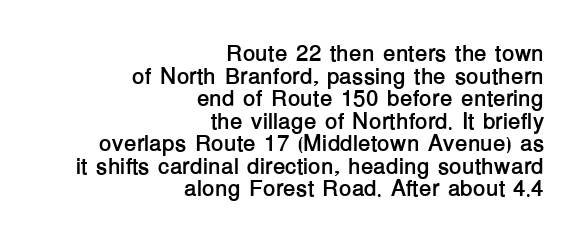
{"italic": "no", "bold": "yes", "underline": "no", "align": "right", "line_spacing": "tight", "line_spacing_ratio": 0.98, "letter_spacing": "normal", "letter_spacing_em": 0.0, "glyph_px": 23}
